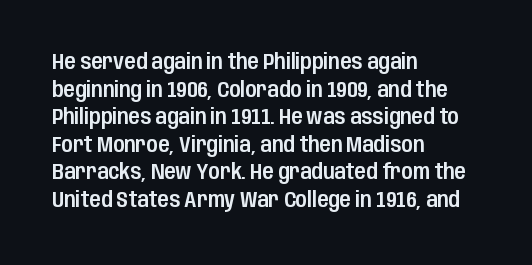
The image shows 21 px text type, upright; set left-aligned, normal line spacing (1.31x), normal letter spacing, not underlined.
